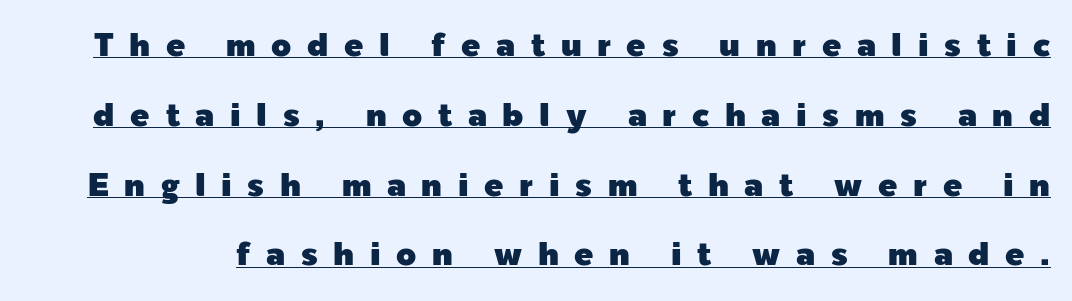
The image shows 32 px sans-serif type, upright; set loose line spacing (2.18x), unusually wide letter spacing (+0.49 em), underlined; a medium x-height.
